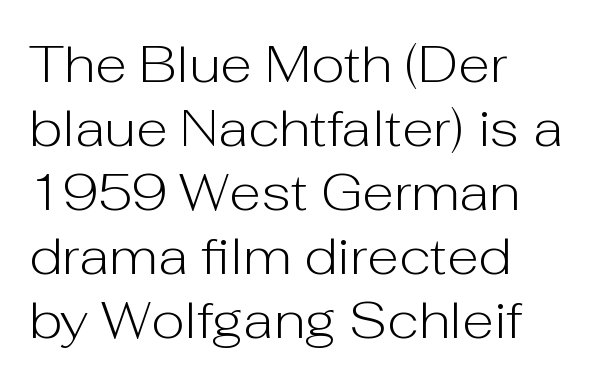
{"serif": "no", "italic": "no", "bold": "no", "weight": "light", "width": "normal", "stroke_contrast": "low", "x_height": "medium", "monospaced": "no", "underline": "no", "align": "left", "line_spacing_ratio": 1.23, "letter_spacing": "normal", "letter_spacing_em": 0.0, "glyph_px": 52}
